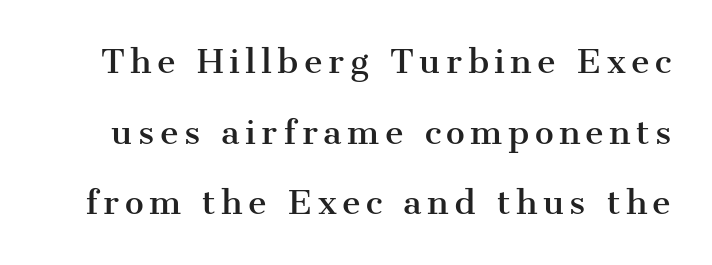
Q: Is the text italic (slanted)? A: No, it is upright.
Q: Is the typeface a serif or a sans-serif typeface? A: Serif.
Q: Is the text underlined? A: No.
Q: Is the spacing between lines tight, normal or loose? A: Loose.
Q: Width (condensed, normal, or wide)? A: Normal.
Q: Stroke contrast? A: Medium.
Q: x-height? A: Medium.
Q: Monospaced? A: No.
